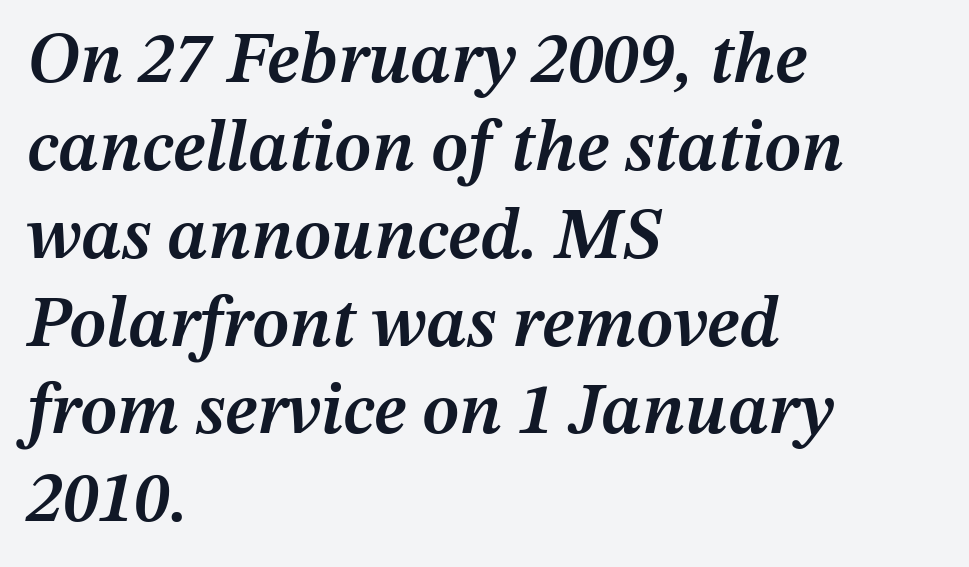
{"italic": "yes", "lean": "right", "slant_degrees": 12, "bold": "semi", "weight": "semibold", "width": "normal", "stroke_contrast": "medium", "x_height": "medium", "monospaced": "no", "underline": "no", "align": "left", "line_spacing_ratio": 1.22, "letter_spacing": "normal", "letter_spacing_em": 0.0, "glyph_px": 72}
